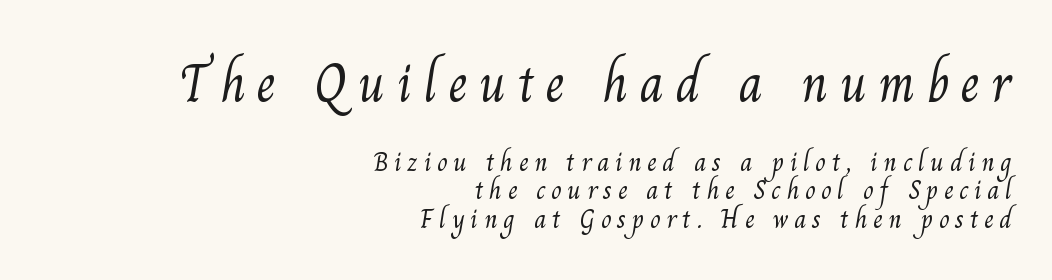
Q: Is the text bold? A: No.
Q: Is the typeface a serif or a sans-serif typeface? A: Serif.
Q: Is the text underlined? A: No.
Q: How is the paragraph aligned? A: Right-aligned.
Q: Is the spacing between letters normal or unusually wide? A: Unusually wide.
Q: Is the spacing between lines tight, normal or loose? A: Tight.
Q: Which block of text is set in a larger size, the first (top) or the second (bottom)? A: The first (top) one.
Q: Width (condensed, normal, or wide)? A: Normal.
Q: Stroke contrast? A: Medium.
Q: x-height? A: Small.
Q: Monospaced? A: No.
